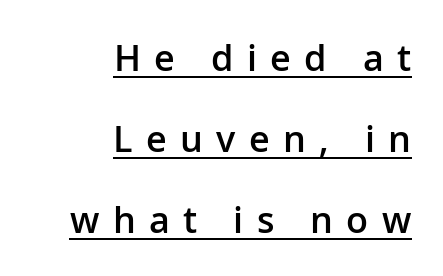
The image shows 36 px semibold sans-serif type, upright; set right-aligned, loose line spacing (2.25x), unusually wide letter spacing (+0.37 em), underlined; low stroke contrast and a medium x-height.
